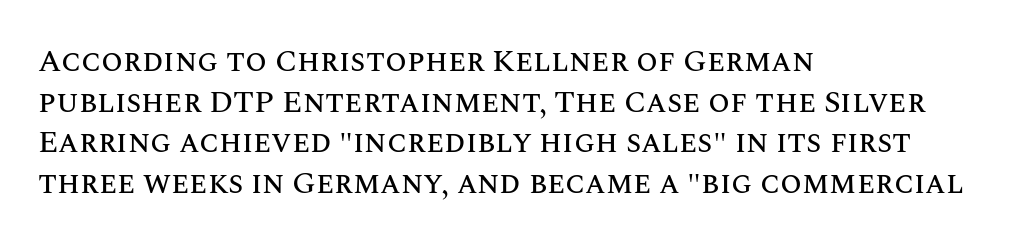
Q: Is the text italic (slanted)? A: No, it is upright.
Q: Is the text underlined? A: No.
Q: How is the paragraph aligned? A: Left-aligned.
Q: Is the spacing between letters normal or unusually wide? A: Normal.
Q: Is the spacing between lines tight, normal or loose? A: Normal.
Q: Width (condensed, normal, or wide)? A: Normal.
Q: Stroke contrast? A: Medium.
Q: x-height? A: Large.
Q: Monospaced? A: No.
